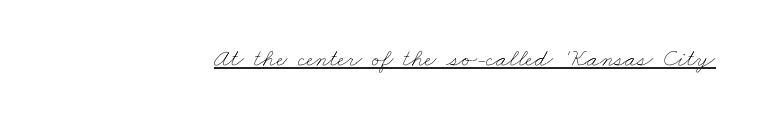
Q: Is the text bold? A: No.
Q: Is the text underlined? A: Yes.
Q: Is the spacing between letters normal or unusually wide? A: Normal.
